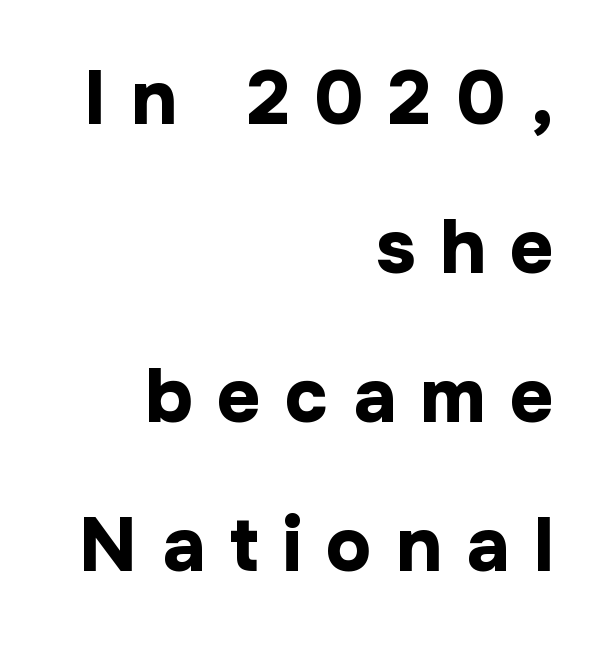
The face used here has the dense, thick strokes of a bold. Where is the straight margin? On the right. No word sits above an underline. Characters remain perfectly vertical along every line. Each letter keeps its own natural width here, so spacing adapts to shape.
